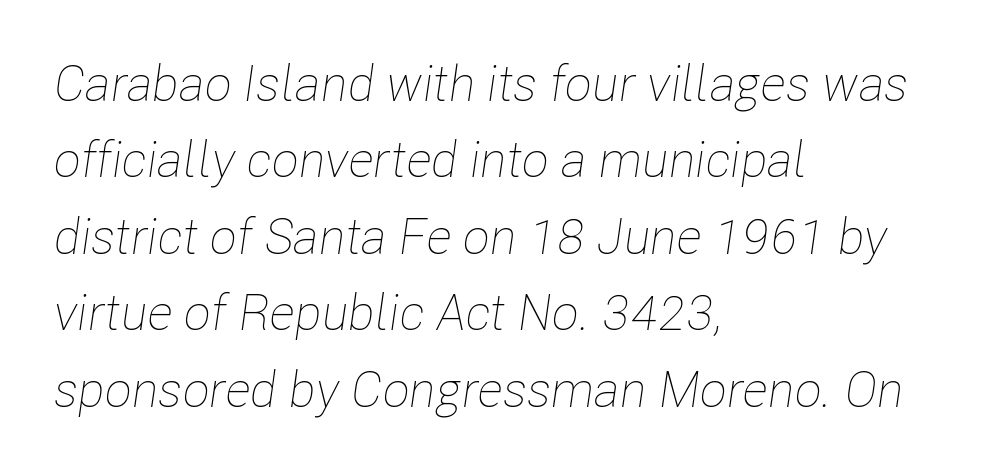
{"italic": "yes", "lean": "right", "slant_degrees": 8, "bold": "no", "weight": "thin", "width": "condensed", "stroke_contrast": "low", "x_height": "medium", "monospaced": "no", "underline": "no", "align": "left", "line_spacing": "normal", "line_spacing_ratio": 1.53, "letter_spacing": "normal", "letter_spacing_em": 0.0, "glyph_px": 50}
